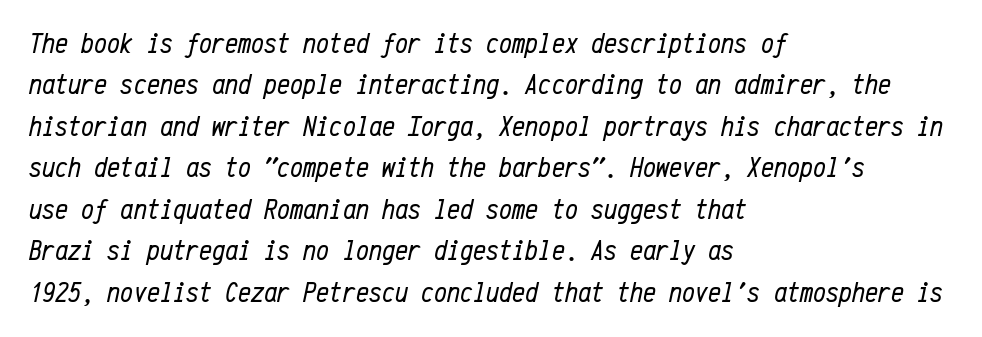
The image shows 29 px regular-weight, condensed type, italic (leaning right), monospaced; set left-aligned, normal line spacing (1.43x), normal letter spacing, not underlined; low stroke contrast and a medium x-height.
